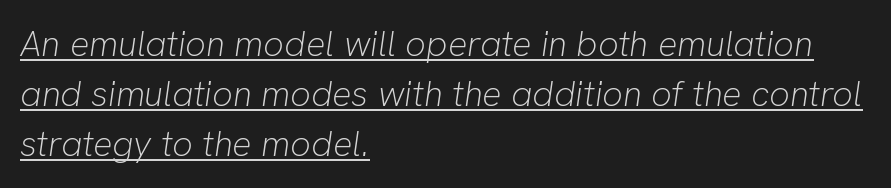
The image shows 36 px light type, italic (leaning right); set left-aligned, normal line spacing (1.39x), normal letter spacing, underlined; low stroke contrast and a medium x-height.
